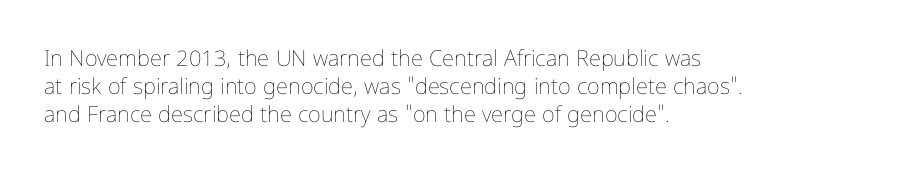
Q: Is the text bold? A: No.
Q: Is the text italic (slanted)? A: No, it is upright.
Q: Is the text underlined? A: No.
Q: How is the paragraph aligned? A: Left-aligned.
Q: Is the spacing between letters normal or unusually wide? A: Normal.
Q: Is the spacing between lines tight, normal or loose? A: Normal.
